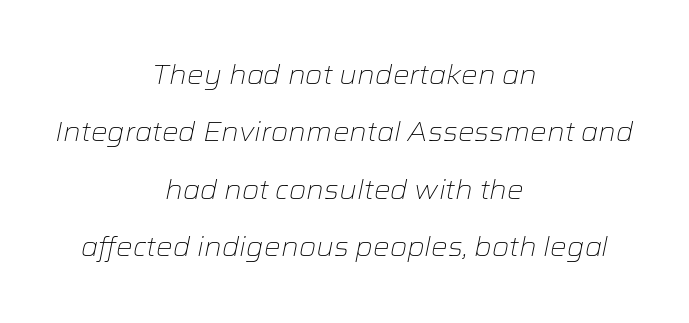
{"italic": "yes", "lean": "right", "slant_degrees": 12, "bold": "no", "underline": "no", "align": "center", "line_spacing": "loose", "line_spacing_ratio": 2.21, "letter_spacing": "normal", "letter_spacing_em": 0.0, "glyph_px": 26}
